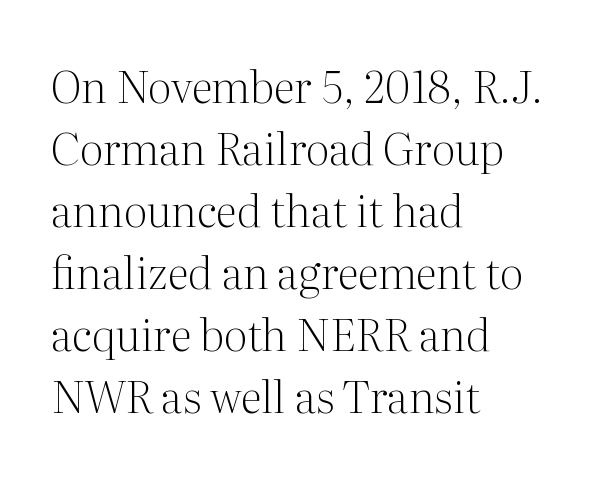
The face looks like a standard text weight, possibly lighter. This is roman type, the default non-slanted kind. The foot of each line stays bare and open. Look at the bottom of the vertical strokes: they flare into serifs here. Do the characters align in a grid? No, the font is proportional.
